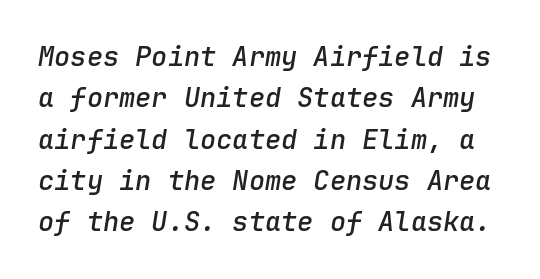
{"italic": "yes", "lean": "right", "slant_degrees": 9, "bold": "semi", "underline": "no", "line_spacing": "normal", "line_spacing_ratio": 1.53, "letter_spacing": "normal", "letter_spacing_em": 0.0, "glyph_px": 27}
